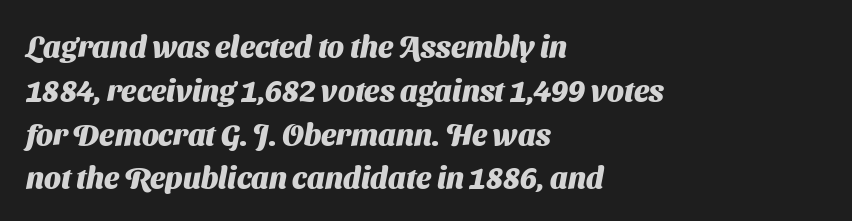
Q: Is the text bold? A: Yes.
Q: Is the typeface a serif or a sans-serif typeface? A: Sans-serif.
Q: Is the text underlined? A: No.
Q: How is the paragraph aligned? A: Left-aligned.
Q: Is the spacing between letters normal or unusually wide? A: Normal.
Q: Is the spacing between lines tight, normal or loose? A: Normal.
Q: Width (condensed, normal, or wide)? A: Normal.
Q: Stroke contrast? A: Medium.
Q: x-height? A: Medium.
Q: Monospaced? A: No.
